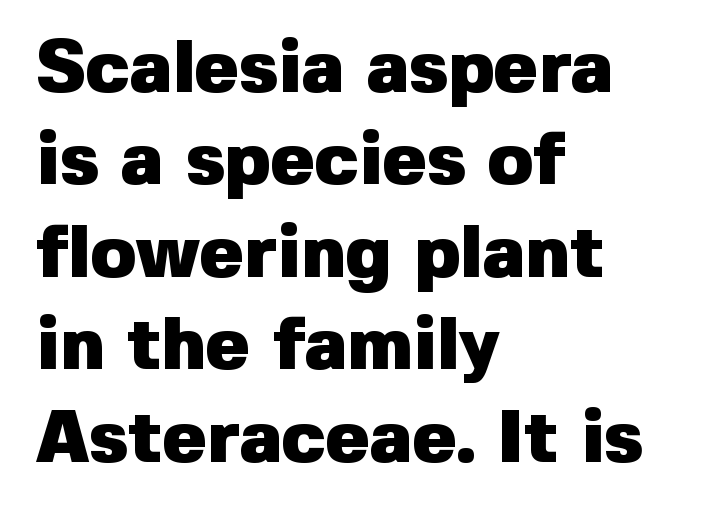
Q: Is the text bold? A: Yes.
Q: Is the text italic (slanted)? A: No, it is upright.
Q: Is the typeface a serif or a sans-serif typeface? A: Sans-serif.
Q: Is the text underlined? A: No.
Q: How is the paragraph aligned? A: Left-aligned.
Q: Is the spacing between letters normal or unusually wide? A: Normal.
Q: Is the spacing between lines tight, normal or loose? A: Normal.
Q: Width (condensed, normal, or wide)? A: Normal.
Q: Stroke contrast? A: Low.
Q: x-height? A: Medium.
Q: Monospaced? A: No.
